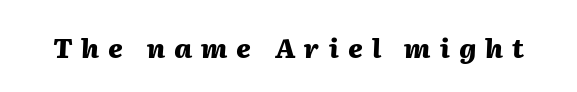
Q: Is the text bold? A: Yes.
Q: Is the text italic (slanted)? A: Yes, it leans right by about 2 degrees.
Q: Is the text underlined? A: No.
Q: Is the spacing between letters normal or unusually wide? A: Unusually wide.
